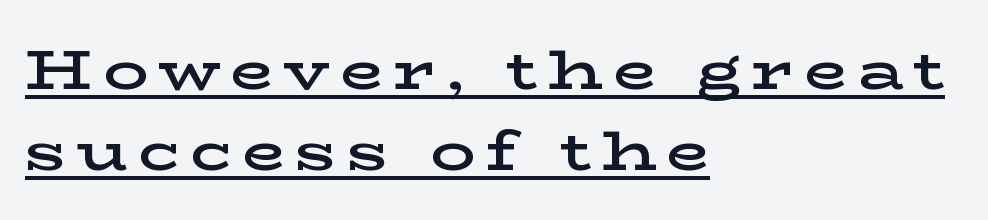
The image shows 56 px semibold, wide serif type, upright; set left-aligned, normal line spacing (1.45x), underlined; low stroke contrast and a medium x-height.
